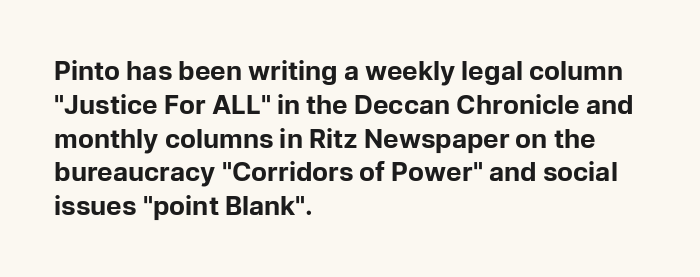
Q: Is the text bold? A: Yes.
Q: Is the text italic (slanted)? A: No, it is upright.
Q: Is the text underlined? A: No.
Q: How is the paragraph aligned? A: Left-aligned.
Q: Is the spacing between letters normal or unusually wide? A: Normal.
Q: Is the spacing between lines tight, normal or loose? A: Normal.
